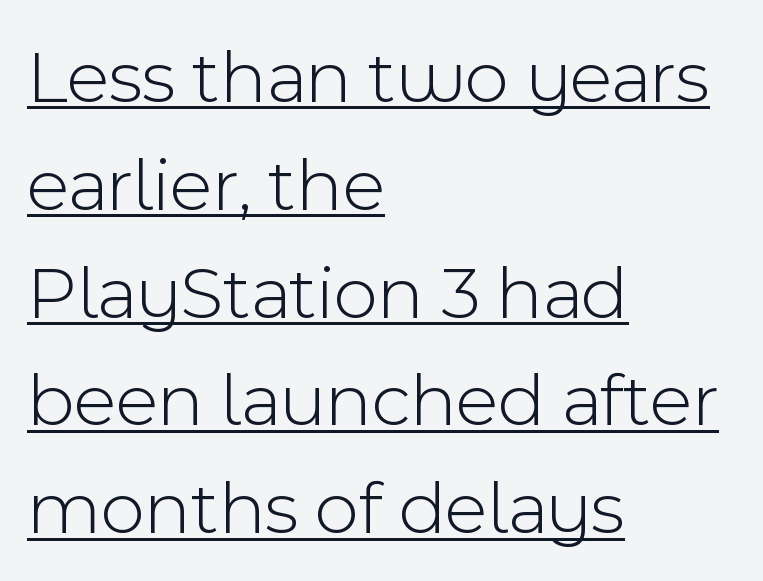
There is no visible air inserted between adjacent glyphs. Every word sits above its own underline. These lines sit exactly where default settings would place them. Does the type have serifs? No, each stem ends abruptly. Nope, not italic — everything's standing straight. All the whitespace from short lines collects on the right.
